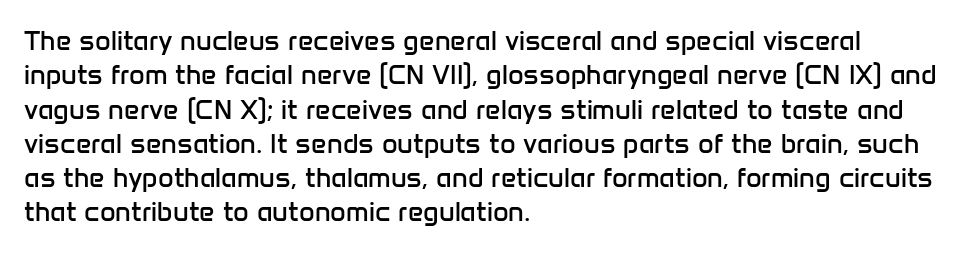
{"italic": "no", "bold": "no", "underline": "no", "align": "left", "line_spacing": "normal", "line_spacing_ratio": 1.27, "letter_spacing": "normal", "letter_spacing_em": 0.0, "glyph_px": 27}
